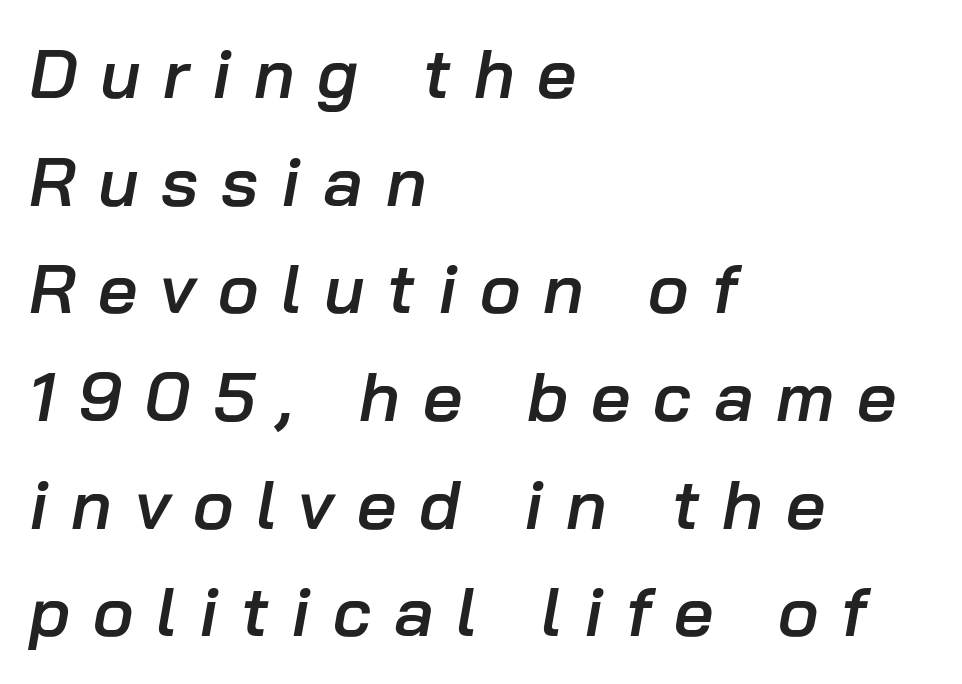
The image shows 69 px semibold type, italic (leaning right); set left-aligned, normal line spacing (1.56x), unusually wide letter spacing (+0.33 em), not underlined; low stroke contrast and a medium x-height.
